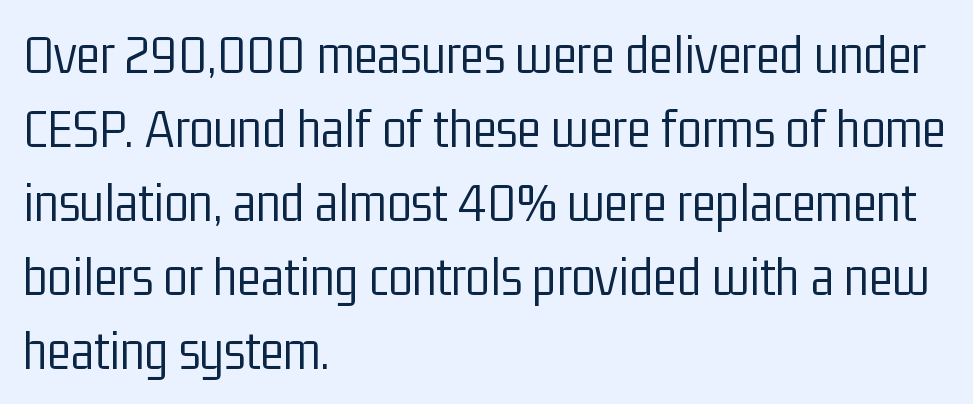
The image shows 56 px light, condensed sans-serif type, upright; set left-aligned, normal line spacing (1.32x), normal letter spacing, not underlined; low stroke contrast and a medium x-height.
